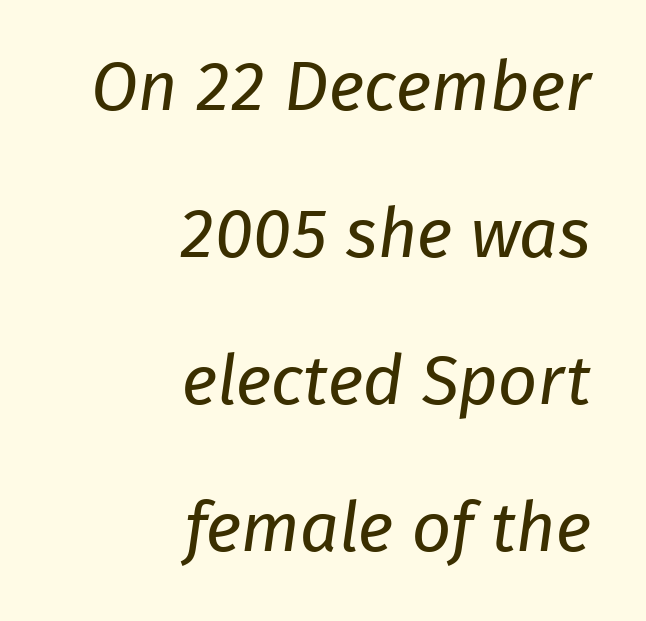
Q: Is the text bold? A: No.
Q: Is the typeface a serif or a sans-serif typeface? A: Sans-serif.
Q: Is the text underlined? A: No.
Q: How is the paragraph aligned? A: Right-aligned.
Q: Is the spacing between letters normal or unusually wide? A: Normal.
Q: Is the spacing between lines tight, normal or loose? A: Loose.
Q: Width (condensed, normal, or wide)? A: Normal.
Q: Stroke contrast? A: Low.
Q: x-height? A: Medium.
Q: Monospaced? A: No.
